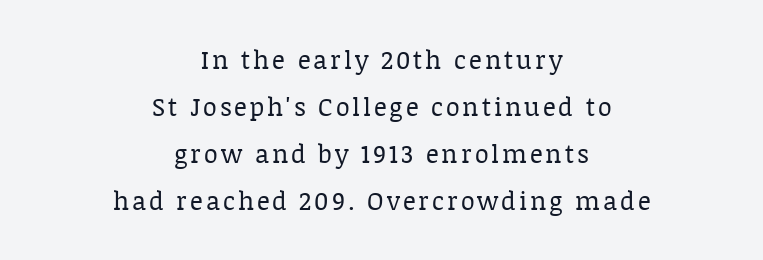
Horizontal alignment here is central, giving a formal, balanced look. This sample uses an upright cut, with every glyph sitting square on the baseline. No letter is thick-stroked: the sample isn't bold. Each row of text sits above clean, open space.
